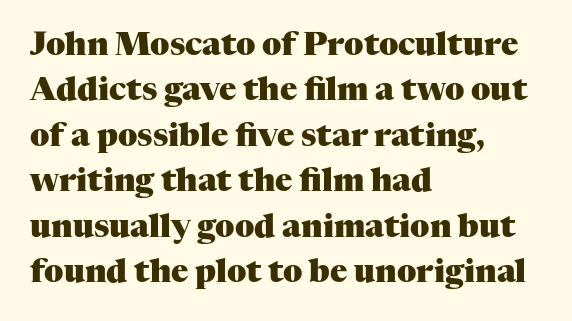
The specimen reads as upright at a glance. The letters are bold, with thick, heavy strokes. Old-style or modern, the face here clearly has serifs. Type without underlining. The rows are spaced the way most documents space them.
